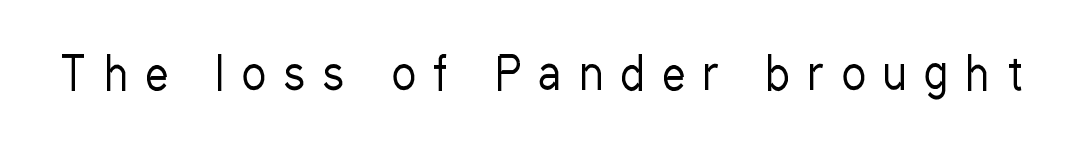
The image shows 45 px regular-weight, condensed sans-serif type, upright; set unusually wide letter spacing (+0.41 em), not underlined; low stroke contrast and a medium x-height.
